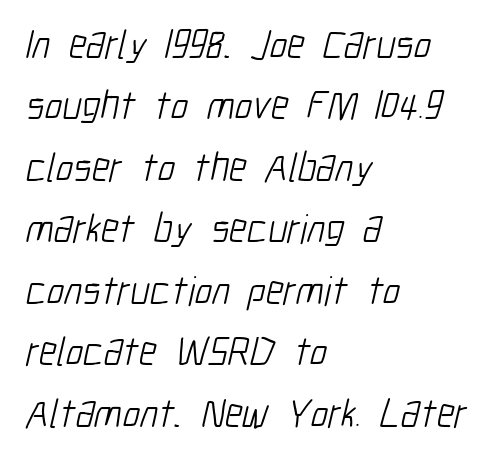
The image shows 41 px light, condensed sans-serif type; set left-aligned, normal line spacing (1.5x), normal letter spacing, not underlined; low stroke contrast and a medium x-height.
